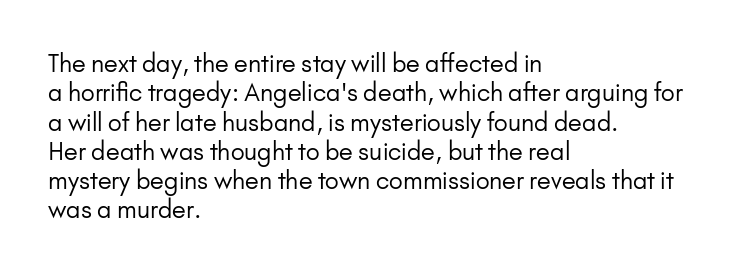
Q: Is the text bold? A: No.
Q: Is the text italic (slanted)? A: No, it is upright.
Q: Is the text underlined? A: No.
Q: How is the paragraph aligned? A: Left-aligned.
Q: Is the spacing between letters normal or unusually wide? A: Normal.
